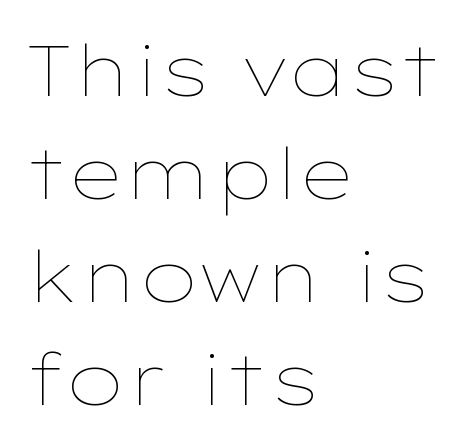
The image shows 71 px thin, wide type, upright; set left-aligned, normal line spacing (1.45x), normal letter spacing, not underlined; low stroke contrast and a medium x-height.
